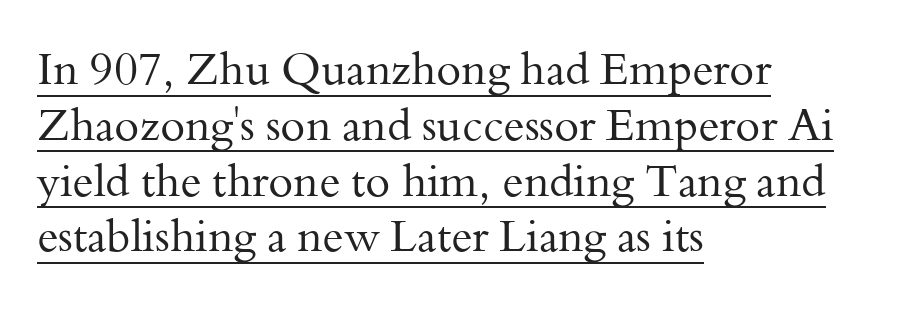
{"serif": "yes", "italic": "no", "bold": "no", "weight": "regular", "width": "normal", "stroke_contrast": "medium", "x_height": "small", "monospaced": "no", "underline": "yes", "align": "left", "line_spacing_ratio": 1.24, "letter_spacing": "normal", "letter_spacing_em": 0.0, "glyph_px": 45}
